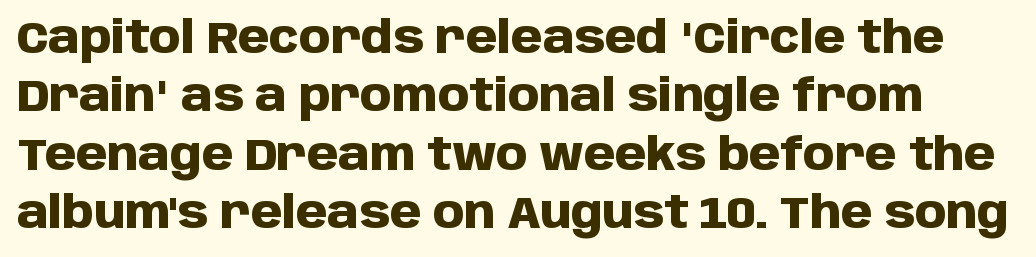
Q: Is the text bold? A: Yes.
Q: Is the text italic (slanted)? A: No, it is upright.
Q: Is the typeface a serif or a sans-serif typeface? A: Sans-serif.
Q: Is the text underlined? A: No.
Q: Is the spacing between letters normal or unusually wide? A: Normal.
Q: Is the spacing between lines tight, normal or loose? A: Normal.
Q: Width (condensed, normal, or wide)? A: Normal.
Q: Stroke contrast? A: Low.
Q: x-height? A: Large.
Q: Monospaced? A: No.
